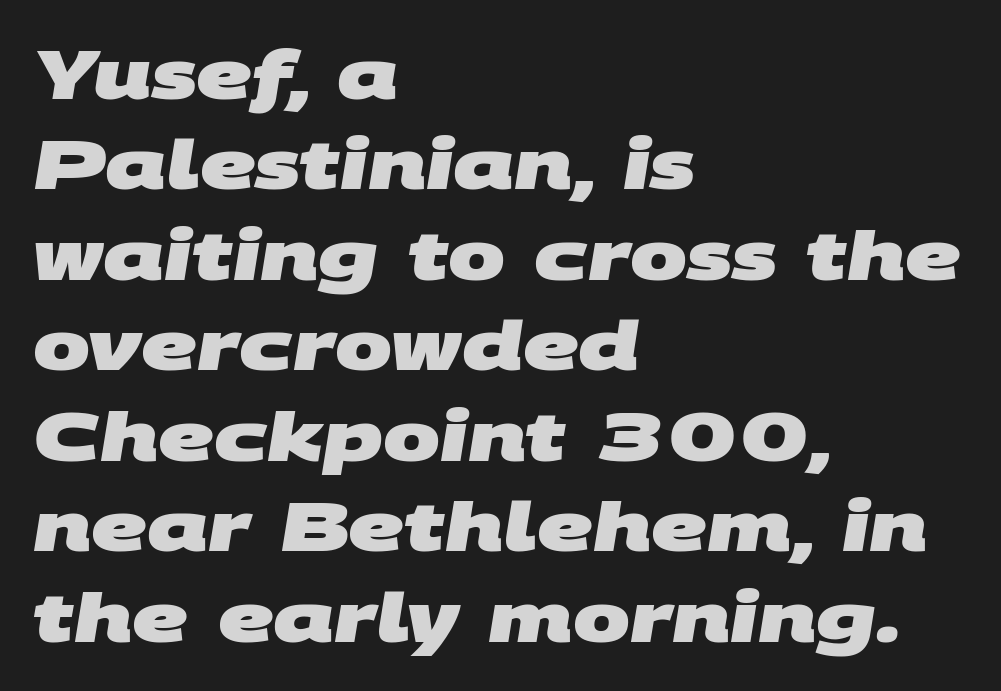
Q: Is the text bold? A: Yes.
Q: Is the typeface a serif or a sans-serif typeface? A: Sans-serif.
Q: Is the text underlined? A: No.
Q: How is the paragraph aligned? A: Left-aligned.
Q: Is the spacing between letters normal or unusually wide? A: Normal.
Q: Is the spacing between lines tight, normal or loose? A: Normal.
Q: Width (condensed, normal, or wide)? A: Wide.
Q: Stroke contrast? A: Medium.
Q: x-height? A: Large.
Q: Monospaced? A: No.
